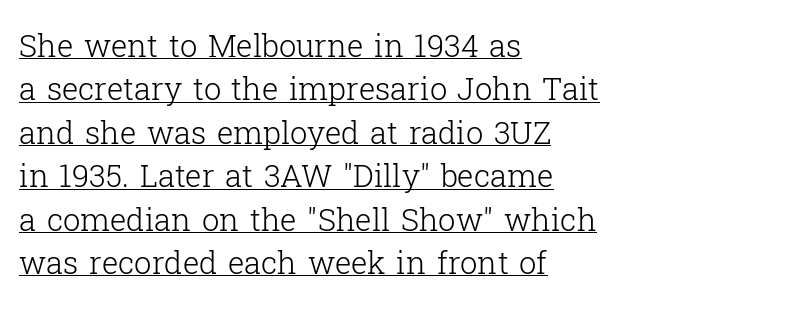
{"serif": "yes", "italic": "no", "bold": "no", "weight": "light", "width": "normal", "stroke_contrast": "low", "x_height": "medium", "monospaced": "no", "underline": "yes", "align": "left", "line_spacing": "normal", "line_spacing_ratio": 1.4, "letter_spacing": "normal", "letter_spacing_em": 0.0, "glyph_px": 31}
